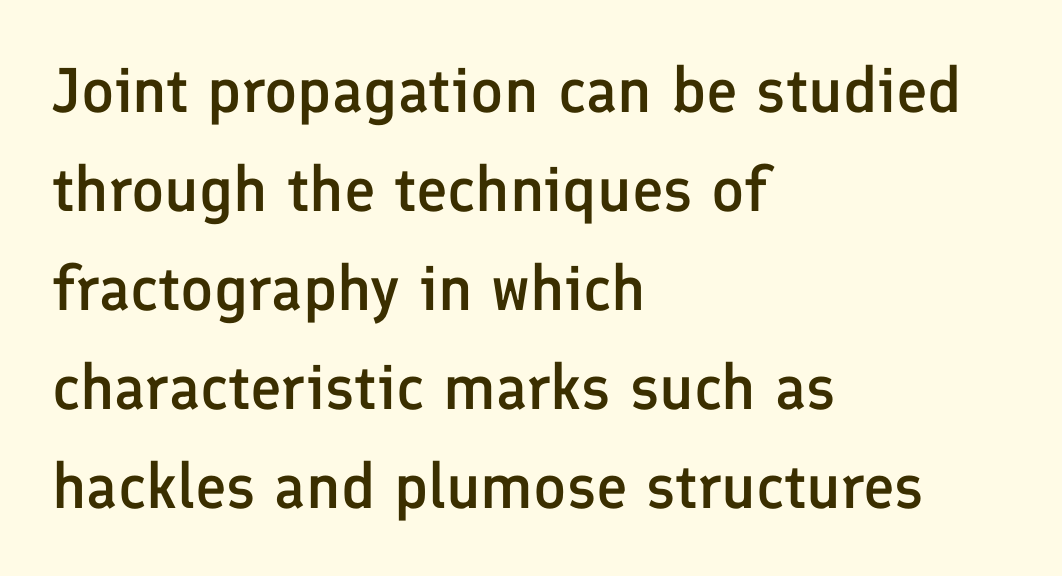
Q: Is the text bold? A: Semi-bold.
Q: Is the text italic (slanted)? A: No, it is upright.
Q: Is the typeface a serif or a sans-serif typeface? A: Sans-serif.
Q: Is the text underlined? A: No.
Q: How is the paragraph aligned? A: Left-aligned.
Q: Is the spacing between letters normal or unusually wide? A: Normal.
Q: Is the spacing between lines tight, normal or loose? A: Normal.
Q: Width (condensed, normal, or wide)? A: Normal.
Q: Stroke contrast? A: Low.
Q: x-height? A: Medium.
Q: Monospaced? A: No.
